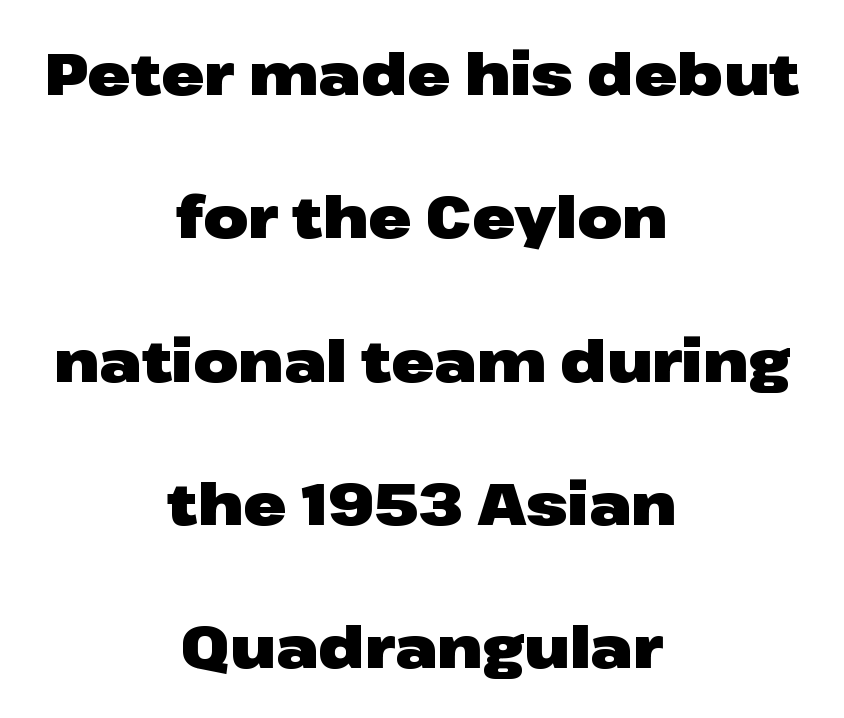
The image shows 58 px heavy, wide sans-serif type, upright; set centered, loose line spacing (2.47x), normal letter spacing, not underlined; low stroke contrast and a medium x-height.
